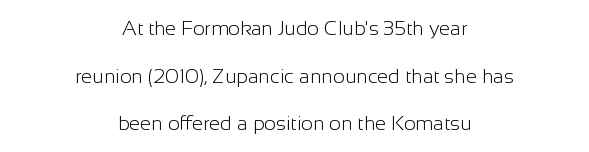
The image shows 20 px text type, upright; set centered, loose line spacing (2.38x), normal letter spacing, not underlined.
